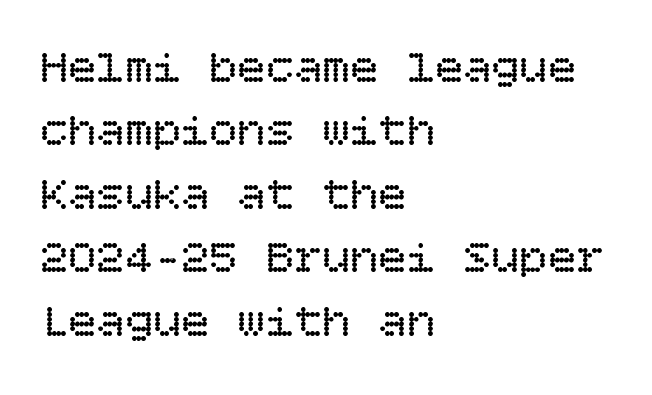
Q: Is the text bold? A: No.
Q: Is the text italic (slanted)? A: No, it is upright.
Q: Is the text underlined? A: No.
Q: How is the paragraph aligned? A: Left-aligned.
Q: Is the spacing between letters normal or unusually wide? A: Normal.
Q: Is the spacing between lines tight, normal or loose? A: Normal.
Q: Width (condensed, normal, or wide)? A: Normal.
Q: Stroke contrast? A: Low.
Q: x-height? A: Large.
